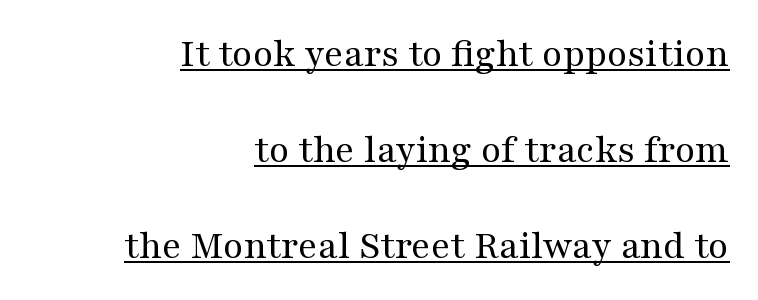
Q: Is the text bold? A: No.
Q: Is the text italic (slanted)? A: No, it is upright.
Q: Is the typeface a serif or a sans-serif typeface? A: Serif.
Q: Is the text underlined? A: Yes.
Q: How is the paragraph aligned? A: Right-aligned.
Q: Is the spacing between letters normal or unusually wide? A: Normal.
Q: Is the spacing between lines tight, normal or loose? A: Loose.
Q: Width (condensed, normal, or wide)? A: Wide.
Q: Stroke contrast? A: Medium.
Q: x-height? A: Medium.
Q: Monospaced? A: No.
